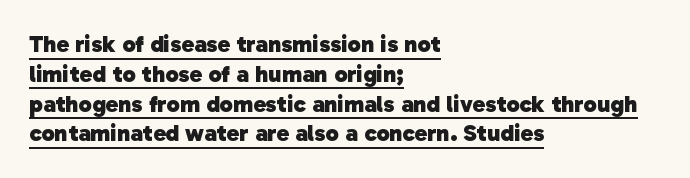
The image shows 24 px bold type; set left-aligned, line spacing 1.24x, normal letter spacing, underlined.
